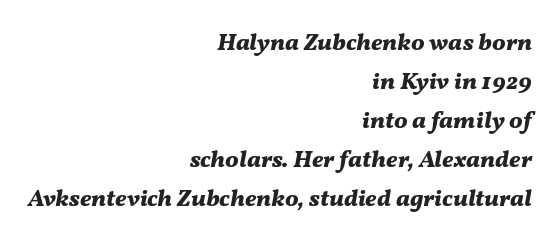
{"italic": "yes", "lean": "right", "slant_degrees": 11, "bold": "yes", "underline": "no", "align": "right", "line_spacing": "normal", "line_spacing_ratio": 1.62, "letter_spacing": "normal", "letter_spacing_em": 0.0, "glyph_px": 24}
